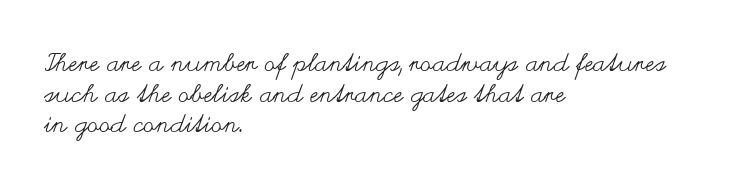
The image shows 25 px text type; set left-aligned, line spacing 1.23x, normal letter spacing, not underlined.
